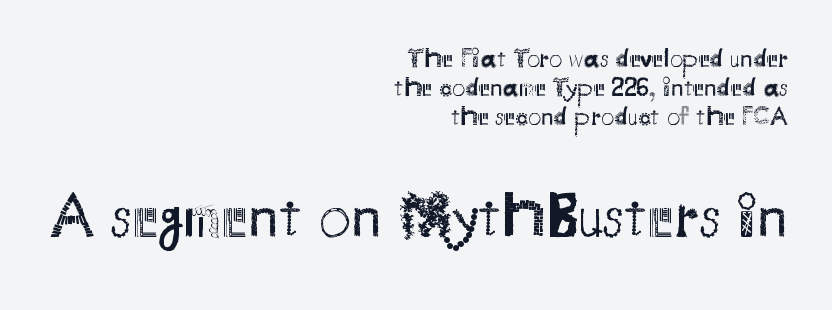
Q: Is the text bold? A: No.
Q: Is the text italic (slanted)? A: No, it is upright.
Q: Is the typeface a serif or a sans-serif typeface? A: Sans-serif.
Q: Is the text underlined? A: No.
Q: How is the paragraph aligned? A: Right-aligned.
Q: Is the spacing between letters normal or unusually wide? A: Normal.
Q: Is the spacing between lines tight, normal or loose? A: Tight.
Q: Which block of text is set in a larger size, the first (top) or the second (bottom)? A: The second (bottom) one.
Q: Width (condensed, normal, or wide)? A: Normal.
Q: Stroke contrast? A: Medium.
Q: x-height? A: Small.
Q: Monospaced? A: No.
